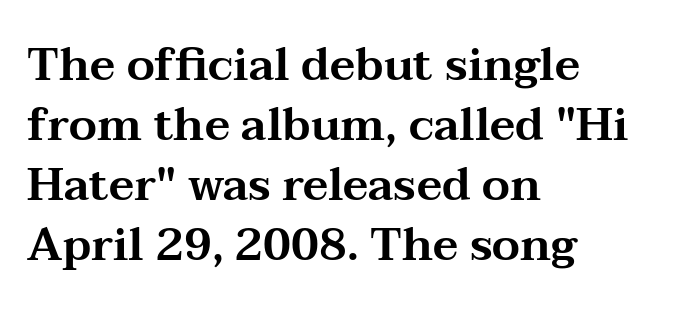
Q: Is the text italic (slanted)? A: No, it is upright.
Q: Is the typeface a serif or a sans-serif typeface? A: Serif.
Q: Is the text underlined? A: No.
Q: How is the paragraph aligned? A: Left-aligned.
Q: Is the spacing between letters normal or unusually wide? A: Normal.
Q: Is the spacing between lines tight, normal or loose? A: Normal.
Q: Width (condensed, normal, or wide)? A: Wide.
Q: Stroke contrast? A: Medium.
Q: x-height? A: Medium.
Q: Monospaced? A: No.
